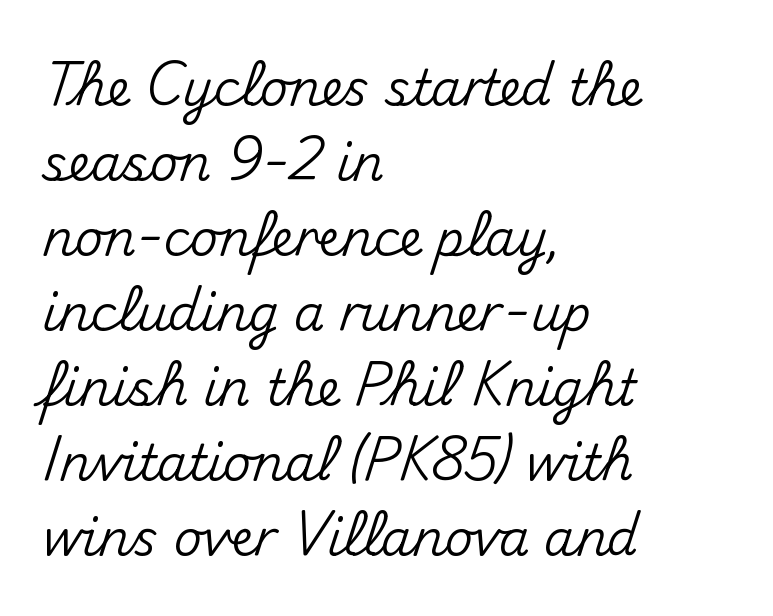
Between one letter and the next there's only the usual sliver of space. Only glyphs here, with clear space below each row. Line beginnings align vertically; line endings do not.
